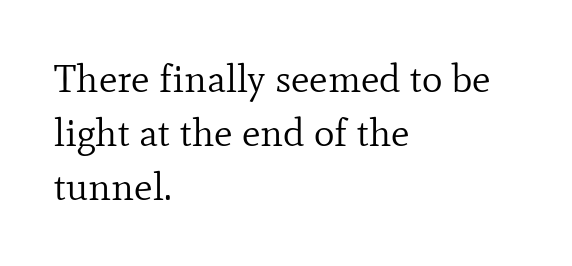
Q: Is the text bold? A: No.
Q: Is the text italic (slanted)? A: No, it is upright.
Q: Is the typeface a serif or a sans-serif typeface? A: Serif.
Q: Is the text underlined? A: No.
Q: How is the paragraph aligned? A: Left-aligned.
Q: Is the spacing between letters normal or unusually wide? A: Normal.
Q: Is the spacing between lines tight, normal or loose? A: Normal.
Q: Width (condensed, normal, or wide)? A: Normal.
Q: Stroke contrast? A: Low.
Q: x-height? A: Small.
Q: Monospaced? A: No.
